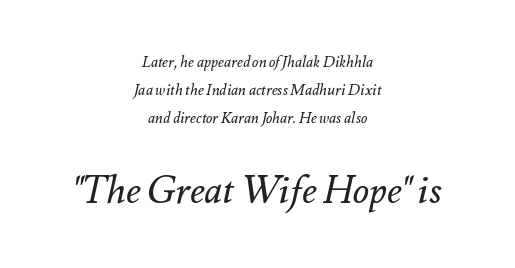
{"italic": "yes", "lean": "right", "slant_degrees": 12, "bold": "no", "weight": "regular", "width": "normal", "stroke_contrast": "medium", "x_height": "small", "monospaced": "no", "underline": "no", "align": "center", "line_spacing_ratio": 1.88, "letter_spacing": "normal", "letter_spacing_em": 0.0, "larger_block": "second", "size_ratio": 2.53, "glyph_px": 38}
